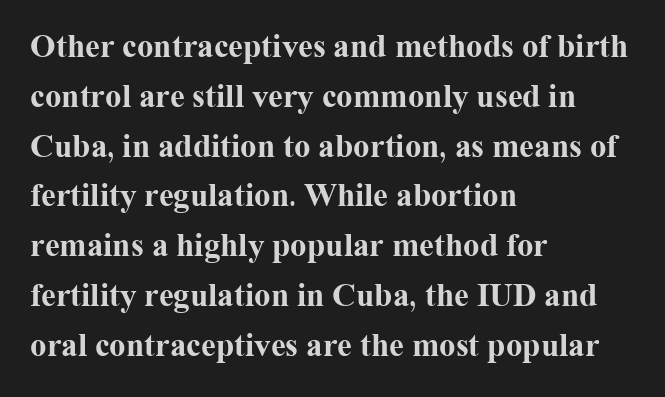
Q: Is the text bold? A: Yes.
Q: Is the text italic (slanted)? A: No, it is upright.
Q: Is the typeface a serif or a sans-serif typeface? A: Serif.
Q: Is the text underlined? A: No.
Q: How is the paragraph aligned? A: Left-aligned.
Q: Is the spacing between letters normal or unusually wide? A: Normal.
Q: Is the spacing between lines tight, normal or loose? A: Normal.
Q: Width (condensed, normal, or wide)? A: Normal.
Q: Stroke contrast? A: Medium.
Q: x-height? A: Medium.
Q: Monospaced? A: No.
